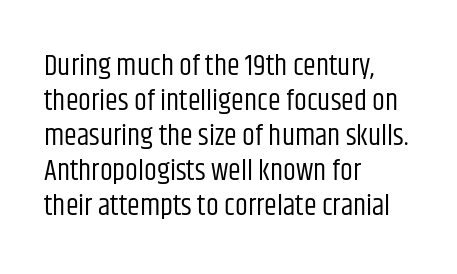
The image shows 29 px regular-weight, condensed sans-serif type, upright; set left-aligned, line spacing 1.21x, normal letter spacing, not underlined; low stroke contrast and a large x-height.
